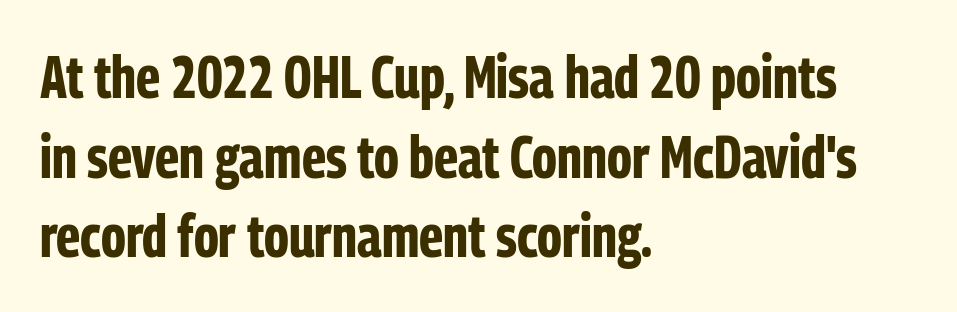
{"serif": "no", "italic": "no", "bold": "yes", "weight": "bold", "width": "condensed", "stroke_contrast": "low", "x_height": "medium", "monospaced": "no", "underline": "no", "align": "left", "line_spacing": "normal", "line_spacing_ratio": 1.35, "letter_spacing": "normal", "letter_spacing_em": 0.0, "glyph_px": 59}
